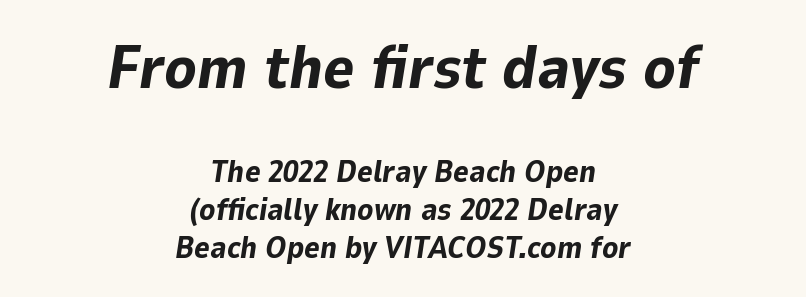
The image shows 60 px bold type, italic (leaning right); set centered, normal line spacing (1.27x), normal letter spacing, not underlined; the first (top) block is 2.0x larger; low stroke contrast and a medium x-height.
